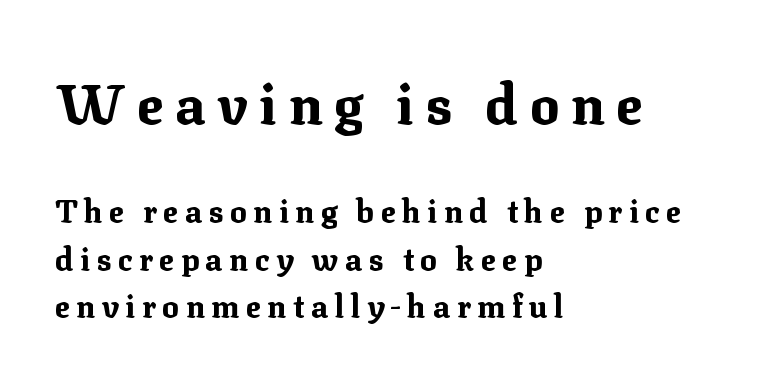
Q: Is the text bold? A: Yes.
Q: Is the text italic (slanted)? A: No, it is upright.
Q: Is the typeface a serif or a sans-serif typeface? A: Serif.
Q: Is the text underlined? A: No.
Q: How is the paragraph aligned? A: Left-aligned.
Q: Is the spacing between letters normal or unusually wide? A: Unusually wide.
Q: Is the spacing between lines tight, normal or loose? A: Normal.
Q: Which block of text is set in a larger size, the first (top) or the second (bottom)? A: The first (top) one.
Q: Width (condensed, normal, or wide)? A: Normal.
Q: Stroke contrast? A: Medium.
Q: x-height? A: Medium.
Q: Monospaced? A: No.
